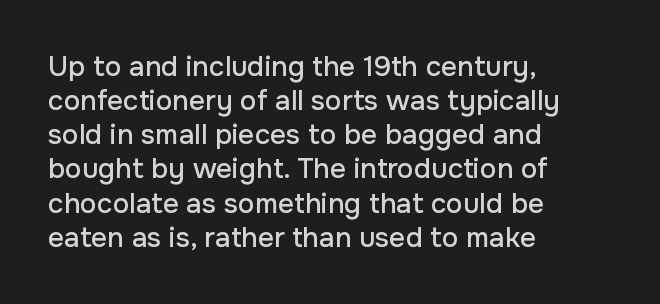
Leftover space on each line is placed entirely after the last word. Default kerning and tracking; the words read as compact shapes. A bare baseline throughout the passage. Looks like regular typesetting: each glyph gets only the width it needs. Stroke terminals: plain, sans-serif.
